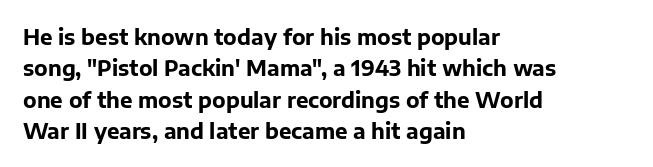
{"italic": "no", "bold": "yes", "underline": "no", "align": "left", "line_spacing": "normal", "line_spacing_ratio": 1.49, "letter_spacing": "normal", "letter_spacing_em": 0.0, "glyph_px": 21}
